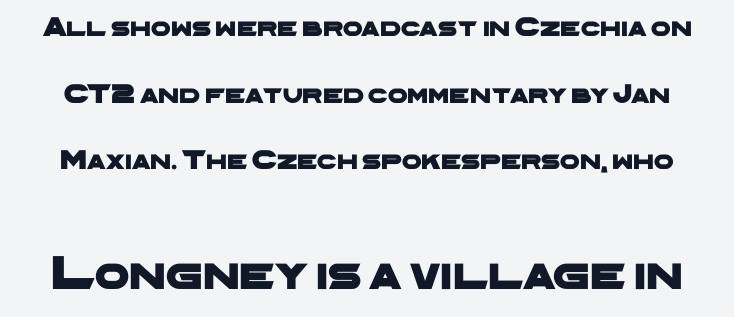
{"serif": "no", "width": "wide", "stroke_contrast": "low", "x_height": "medium", "monospaced": "no", "underline": "no", "line_spacing": "loose", "line_spacing_ratio": 2.38, "letter_spacing": "normal", "letter_spacing_em": 0.0, "larger_block": "second", "size_ratio": 1.75, "glyph_px": 49}
